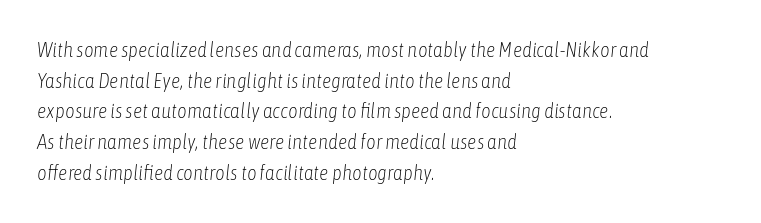
Q: Is the text bold? A: No.
Q: Is the text italic (slanted)? A: Yes, it leans right by about 6 degrees.
Q: Is the text underlined? A: No.
Q: How is the paragraph aligned? A: Left-aligned.
Q: Is the spacing between letters normal or unusually wide? A: Normal.
Q: Is the spacing between lines tight, normal or loose? A: Normal.
